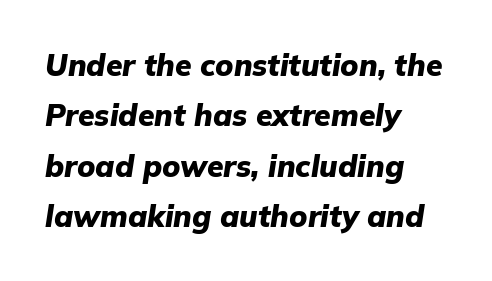
The image shows 30 px heavy type, italic (leaning right); set left-aligned, normal line spacing (1.68x), normal letter spacing, not underlined; low stroke contrast and a medium x-height.
